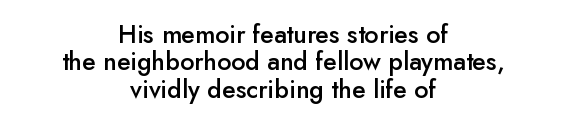
{"italic": "no", "bold": "semi", "underline": "no", "align": "center", "line_spacing": "tight", "line_spacing_ratio": 1.1, "letter_spacing": "normal", "letter_spacing_em": 0.0, "glyph_px": 25}
